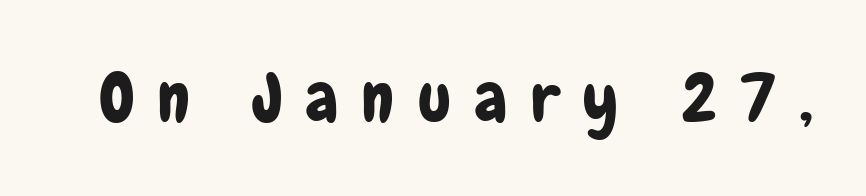
The image shows 68 px condensed sans-serif type, upright; set unusually wide letter spacing (+0.35 em), not underlined; low stroke contrast and a medium x-height.
